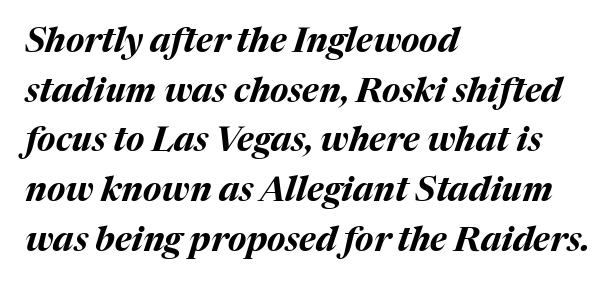
{"italic": "yes", "lean": "right", "slant_degrees": 17, "bold": "yes", "weight": "bold", "width": "normal", "stroke_contrast": "medium", "x_height": "medium", "monospaced": "no", "underline": "no", "align": "left", "line_spacing": "normal", "line_spacing_ratio": 1.46, "letter_spacing": "normal", "letter_spacing_em": 0.0, "glyph_px": 34}
